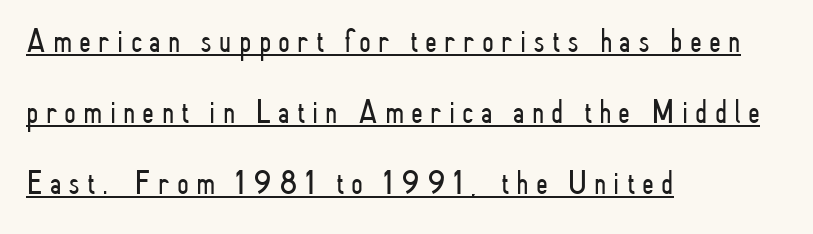
Q: Is the text bold? A: No.
Q: Is the text italic (slanted)? A: No, it is upright.
Q: Is the typeface a serif or a sans-serif typeface? A: Sans-serif.
Q: Is the text underlined? A: Yes.
Q: How is the paragraph aligned? A: Left-aligned.
Q: Is the spacing between letters normal or unusually wide? A: Unusually wide.
Q: Is the spacing between lines tight, normal or loose? A: Loose.
Q: Width (condensed, normal, or wide)? A: Condensed.
Q: Stroke contrast? A: Low.
Q: x-height? A: Small.
Q: Monospaced? A: No.
